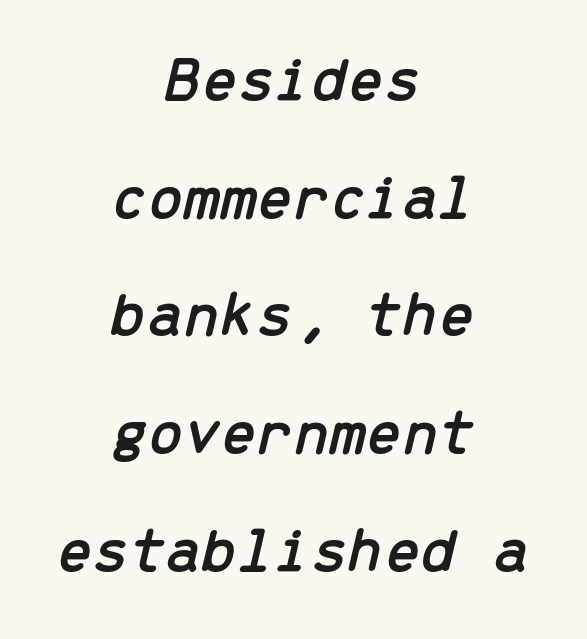
{"italic": "yes", "lean": "right", "slant_degrees": 13, "width": "normal", "stroke_contrast": "low", "x_height": "medium", "monospaced": "yes", "underline": "no", "align": "center", "line_spacing_ratio": 1.81, "letter_spacing": "normal", "letter_spacing_em": 0.0, "glyph_px": 65}
